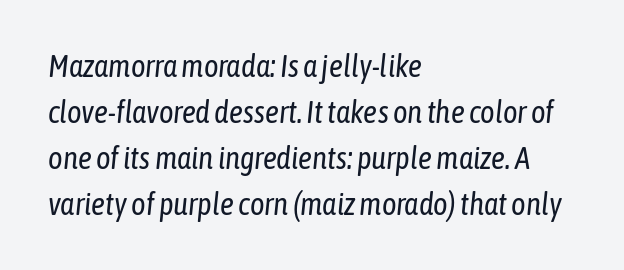
{"italic": "yes", "lean": "right", "slant_degrees": 6, "bold": "no", "weight": "regular", "width": "condensed", "stroke_contrast": "low", "x_height": "medium", "monospaced": "no", "underline": "no", "align": "left", "line_spacing": "normal", "line_spacing_ratio": 1.48, "letter_spacing": "normal", "letter_spacing_em": 0.0, "glyph_px": 31}
